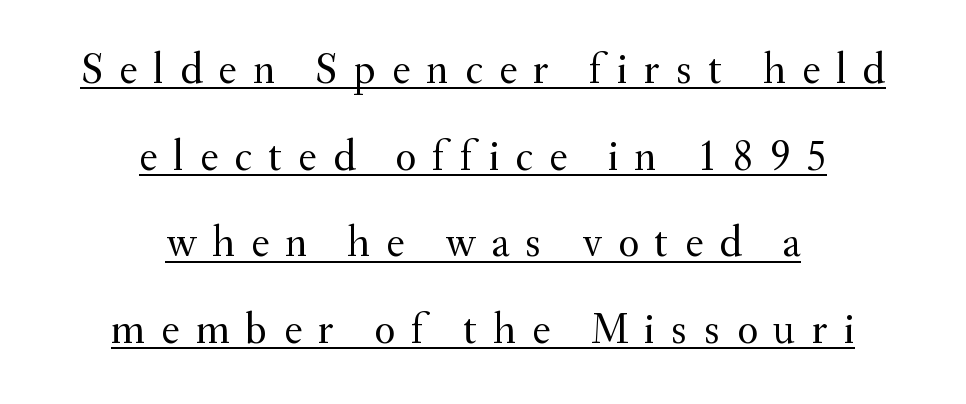
Notice how the stems are strictly vertical — no italics here. Is this a heavy cut? Hardly; it is regular or lighter. This rendering features underlined lettering. Summary of vertical rhythm: relaxed, with wide interline spacing. Each letter keeps its own natural width here, so spacing adapts to shape. The paragraph has two soft edges and a firm central axis.
